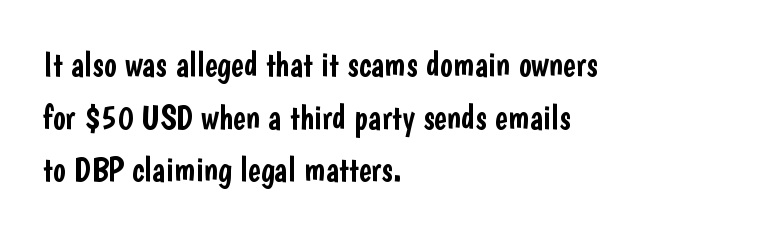
The image shows 34 px condensed sans-serif type, upright; set left-aligned, normal line spacing (1.55x), normal letter spacing, not underlined; low stroke contrast and a medium x-height.
